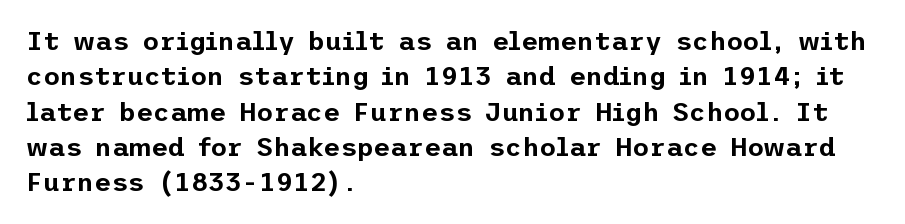
{"italic": "no", "underline": "no", "align": "left", "line_spacing": "normal", "line_spacing_ratio": 1.36, "letter_spacing": "normal", "letter_spacing_em": 0.0, "glyph_px": 26}
